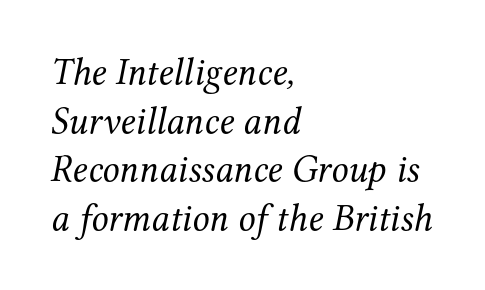
Q: Is the text bold? A: No.
Q: Is the text italic (slanted)? A: Yes, it leans right by about 12 degrees.
Q: Is the typeface a serif or a sans-serif typeface? A: Serif.
Q: Is the text underlined? A: No.
Q: How is the paragraph aligned? A: Left-aligned.
Q: Is the spacing between letters normal or unusually wide? A: Normal.
Q: Is the spacing between lines tight, normal or loose? A: Normal.
Q: Width (condensed, normal, or wide)? A: Normal.
Q: Stroke contrast? A: Medium.
Q: x-height? A: Medium.
Q: Monospaced? A: No.
